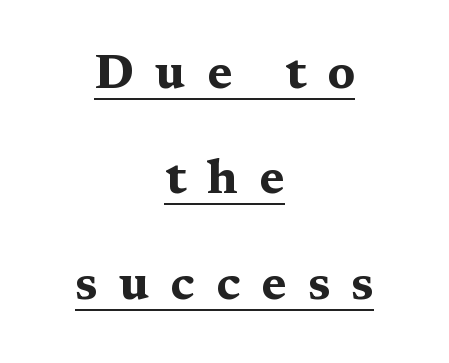
Q: Is the text bold? A: Yes.
Q: Is the text italic (slanted)? A: No, it is upright.
Q: Is the typeface a serif or a sans-serif typeface? A: Serif.
Q: Is the text underlined? A: Yes.
Q: How is the paragraph aligned? A: Centered.
Q: Is the spacing between letters normal or unusually wide? A: Unusually wide.
Q: Is the spacing between lines tight, normal or loose? A: Loose.
Q: Width (condensed, normal, or wide)? A: Wide.
Q: Stroke contrast? A: Medium.
Q: x-height? A: Medium.
Q: Monospaced? A: No.
